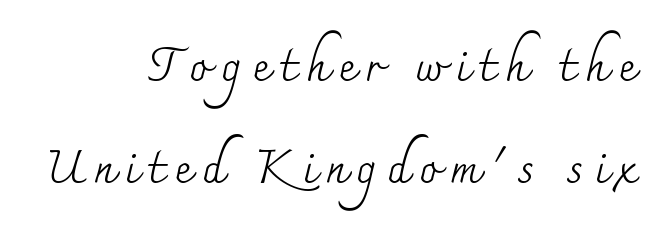
Q: Is the text bold? A: No.
Q: Is the text italic (slanted)? A: Yes.
Q: Is the typeface a serif or a sans-serif typeface? A: Serif.
Q: Is the text underlined? A: No.
Q: How is the paragraph aligned? A: Right-aligned.
Q: Is the spacing between letters normal or unusually wide? A: Unusually wide.
Q: Is the spacing between lines tight, normal or loose? A: Loose.
Q: Width (condensed, normal, or wide)? A: Normal.
Q: Stroke contrast? A: Medium.
Q: x-height? A: Small.
Q: Monospaced? A: No.
